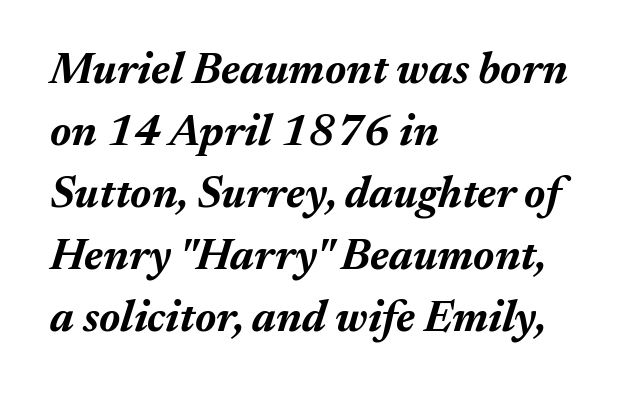
Is this a fixed-width face? No — the glyphs have proportional, varying widths. Successive baselines arrive at the customary interval. Heft: maximum for text — a bold. Visually the block forms a straight wall on the left and a jagged coastline on the right. It's the slanting kind of type.
